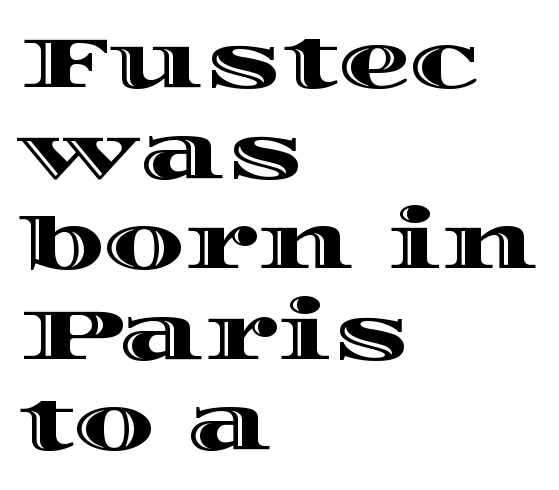
The image shows 73 px wide type, upright; set left-aligned, line spacing 1.24x, normal letter spacing, not underlined; a large x-height.
